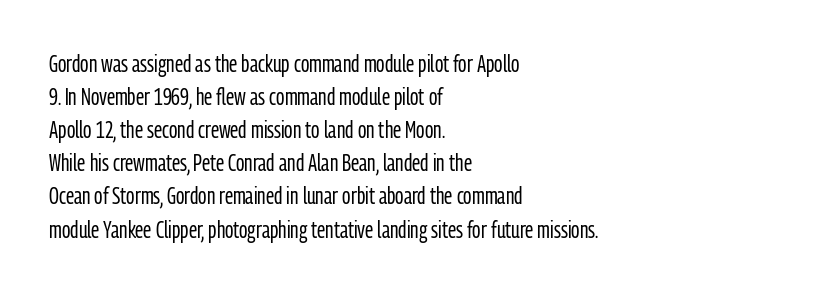
The image shows 23 px text type, upright; set left-aligned, normal line spacing (1.44x), normal letter spacing, not underlined.
